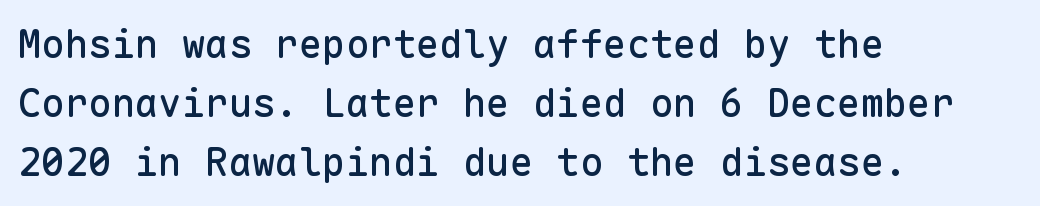
{"serif": "no", "italic": "no", "width": "normal", "stroke_contrast": "low", "x_height": "medium", "monospaced": "yes", "underline": "no", "align": "left", "line_spacing": "normal", "line_spacing_ratio": 1.51, "letter_spacing": "normal", "letter_spacing_em": 0.0, "glyph_px": 39}
